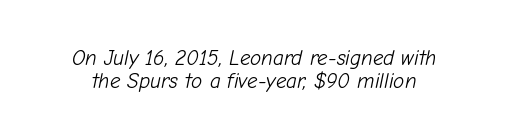
The image shows 21 px text type, italic (leaning right); set tight line spacing (1.09x), normal letter spacing, not underlined.
